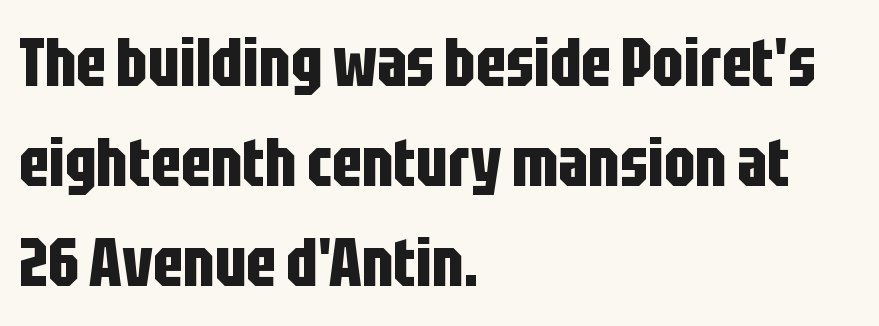
{"serif": "no", "italic": "no", "bold": "yes", "weight": "bold", "width": "condensed", "stroke_contrast": "low", "x_height": "large", "monospaced": "no", "underline": "no", "align": "left", "line_spacing": "normal", "line_spacing_ratio": 1.49, "letter_spacing": "normal", "letter_spacing_em": 0.0, "glyph_px": 67}
